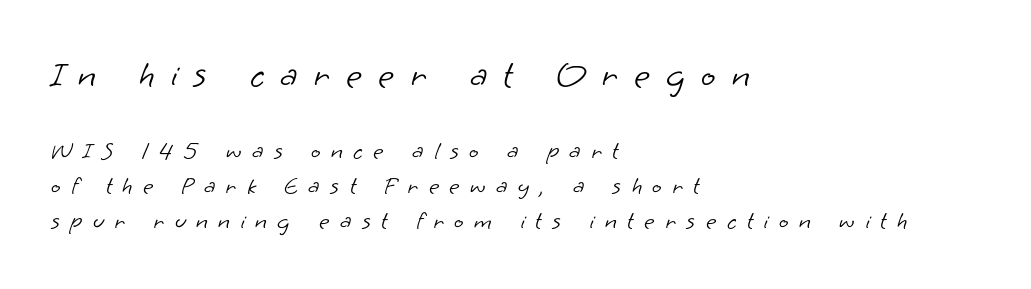
Letterform terminals end flat and unadorned throughout the passage. Does the leading feel generous? No, just average. The face used here is proportionally spaced, like ordinary book or web type. Is the block centered? No — it sits flush against the left margin. Size contrast runs from large at the top to small at the bottom. The weight tops out at a normal text grade.
